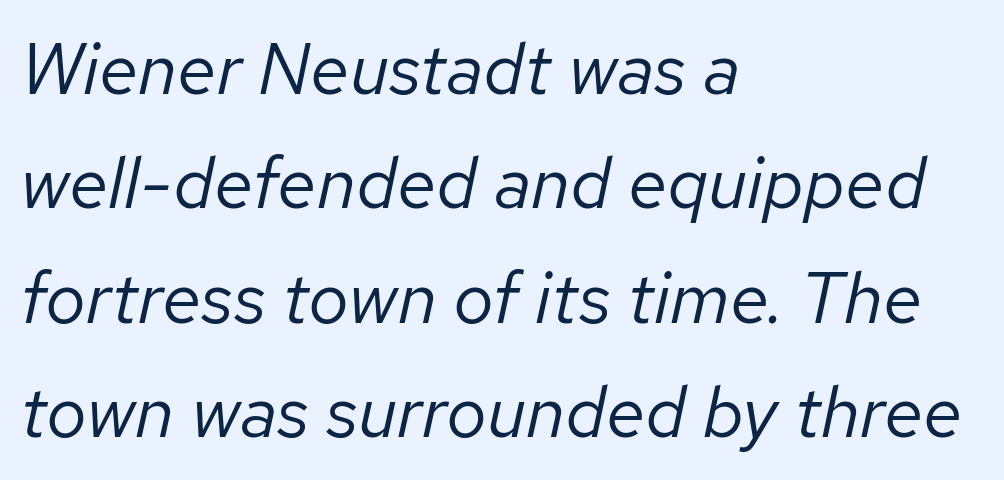
Q: Is the text bold? A: No.
Q: Is the text italic (slanted)? A: Yes, it leans right by about 12 degrees.
Q: Is the text underlined? A: No.
Q: How is the paragraph aligned? A: Left-aligned.
Q: Is the spacing between letters normal or unusually wide? A: Normal.
Q: Is the spacing between lines tight, normal or loose? A: Normal.
Q: Width (condensed, normal, or wide)? A: Normal.
Q: Stroke contrast? A: Low.
Q: x-height? A: Medium.
Q: Monospaced? A: No.
